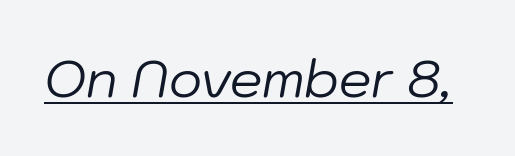
The image shows 51 px regular-weight type, italic (leaning right); set normal letter spacing, underlined; low stroke contrast and a medium x-height.
